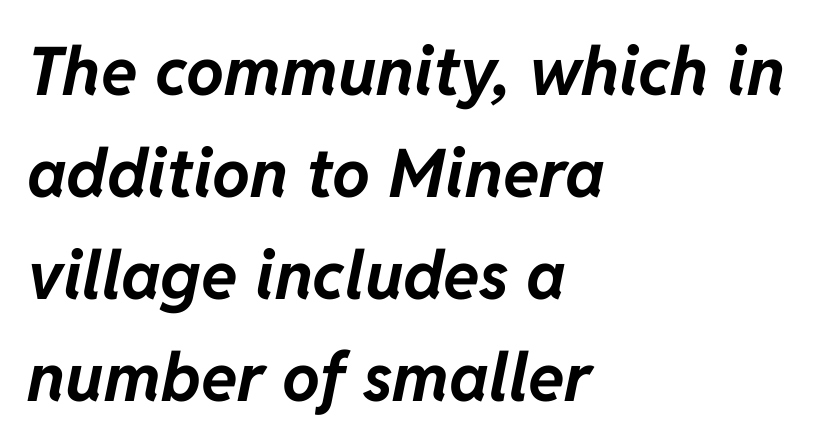
Q: Is the text bold? A: Yes.
Q: Is the text italic (slanted)? A: Yes, it leans right by about 11 degrees.
Q: Is the text underlined? A: No.
Q: How is the paragraph aligned? A: Left-aligned.
Q: Is the spacing between letters normal or unusually wide? A: Normal.
Q: Is the spacing between lines tight, normal or loose? A: Normal.
Q: Width (condensed, normal, or wide)? A: Normal.
Q: Stroke contrast? A: Low.
Q: x-height? A: Medium.
Q: Monospaced? A: No.
